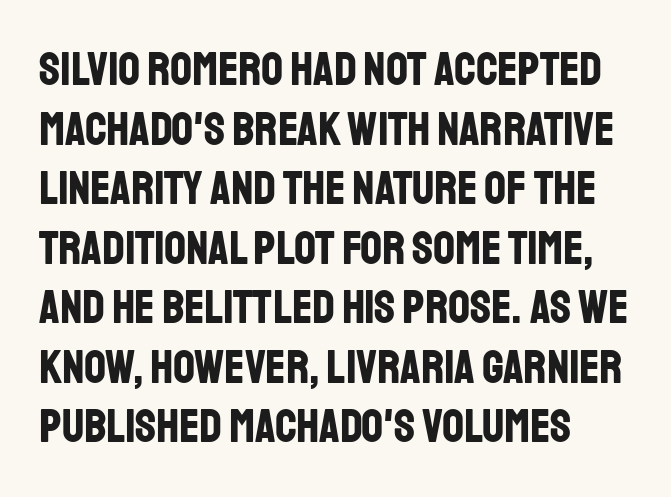
The image shows 48 px bold, condensed sans-serif type, upright; set left-aligned, line spacing 1.24x, normal letter spacing, not underlined; low stroke contrast and a large x-height.
